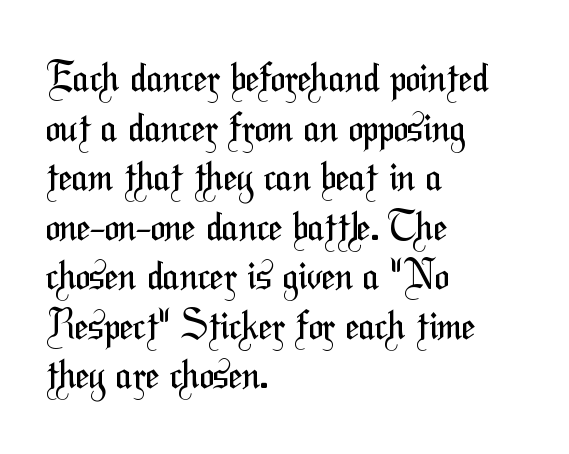
Q: Is the text bold? A: No.
Q: Is the typeface a serif or a sans-serif typeface? A: Sans-serif.
Q: Is the text underlined? A: No.
Q: How is the paragraph aligned? A: Left-aligned.
Q: Is the spacing between letters normal or unusually wide? A: Normal.
Q: Is the spacing between lines tight, normal or loose? A: Normal.
Q: Width (condensed, normal, or wide)? A: Condensed.
Q: Stroke contrast? A: Medium.
Q: x-height? A: Medium.
Q: Monospaced? A: No.
